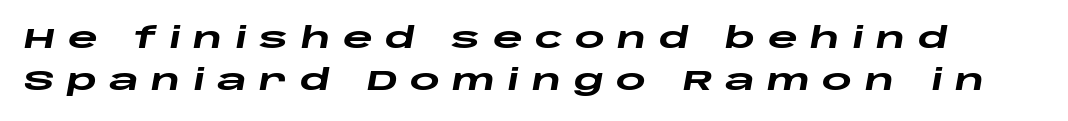
Tracking value appears strongly positive — letters spread wide. Here the designer chose a conventional face with non-uniform glyph widths. On the weight axis this lands at bold, roughly 700. Underlining? Definitely not there.
